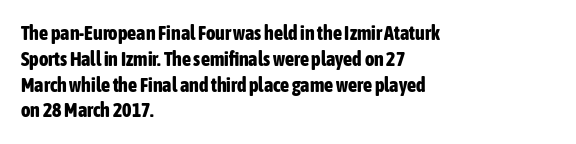
The image shows 20 px bold type, upright; set left-aligned, normal line spacing (1.29x), normal letter spacing, not underlined.
